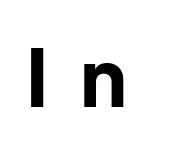
Caption: bold face, heavy strokes. This is sans-serif lettering, the kind often seen on screens and signage. This sample has the flowing, uneven cadence of proportional lettering. The type sits square on the baseline with zero lean. You could only call the tracking loose — the letters float apart. Has an underline been added? It has not.
